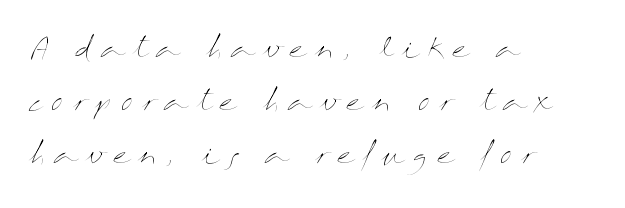
Q: Is the text bold? A: No.
Q: Is the text italic (slanted)? A: Yes.
Q: Is the text underlined? A: No.
Q: How is the paragraph aligned? A: Left-aligned.
Q: Is the spacing between letters normal or unusually wide? A: Unusually wide.
Q: Is the spacing between lines tight, normal or loose? A: Loose.
